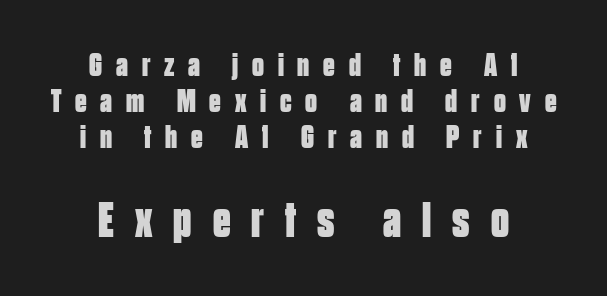
Only glyphs here, with clear space below each row. Type size steps up from the first block to the second. The passage shown stacks its lines with hardly any gap. A roman cut, with each character standing at attention. This sample has the flowing, uneven cadence of proportional lettering.
